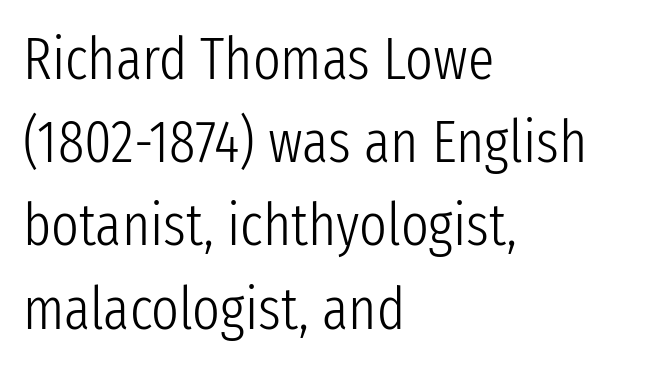
The image shows 59 px light, condensed sans-serif type, upright; set left-aligned, normal line spacing (1.41x), normal letter spacing, not underlined; low stroke contrast and a medium x-height.
